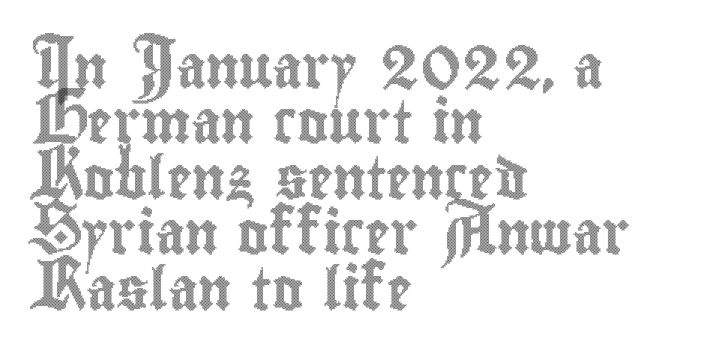
When letters stand straight like this, we call the style roman or upright. The line texture is even and compact thanks to regular tracking. Here the designer chose a conventional face with non-uniform glyph widths. The paragraph has a hard left edge and a soft right edge. Descenders are the only things crossing below the line. A normal amount of white space separates one row of letters from the next.
